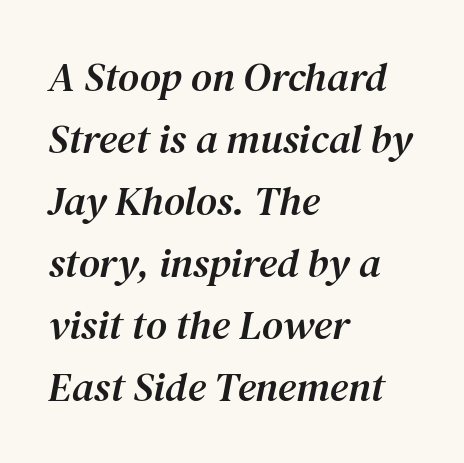
The image shows 41 px serif type, italic (leaning right); set left-aligned, normal line spacing (1.51x), normal letter spacing, not underlined; medium stroke contrast and a medium x-height.
